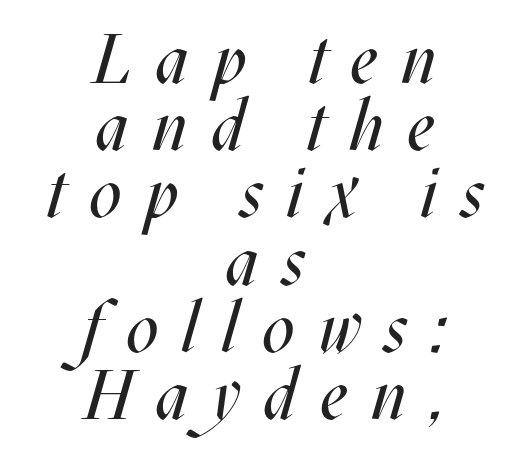
Q: Is the text bold? A: No.
Q: Is the text italic (slanted)? A: Yes, it leans right by about 17 degrees.
Q: Is the text underlined? A: No.
Q: How is the paragraph aligned? A: Centered.
Q: Is the spacing between letters normal or unusually wide? A: Unusually wide.
Q: Is the spacing between lines tight, normal or loose? A: Tight.
Q: Width (condensed, normal, or wide)? A: Condensed.
Q: Stroke contrast? A: Medium.
Q: x-height? A: Large.
Q: Monospaced? A: No.
